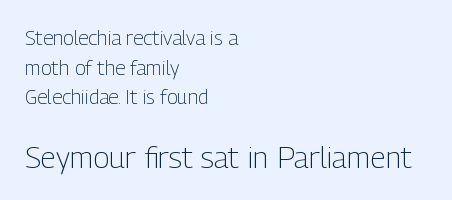
{"serif": "no", "italic": "no", "bold": "no", "weight": "light", "width": "condensed", "stroke_contrast": "low", "x_height": "medium", "monospaced": "no", "underline": "no", "align": "left", "line_spacing": "normal", "line_spacing_ratio": 1.48, "letter_spacing": "normal", "letter_spacing_em": 0.0, "larger_block": "second", "size_ratio": 1.5, "glyph_px": 30}
